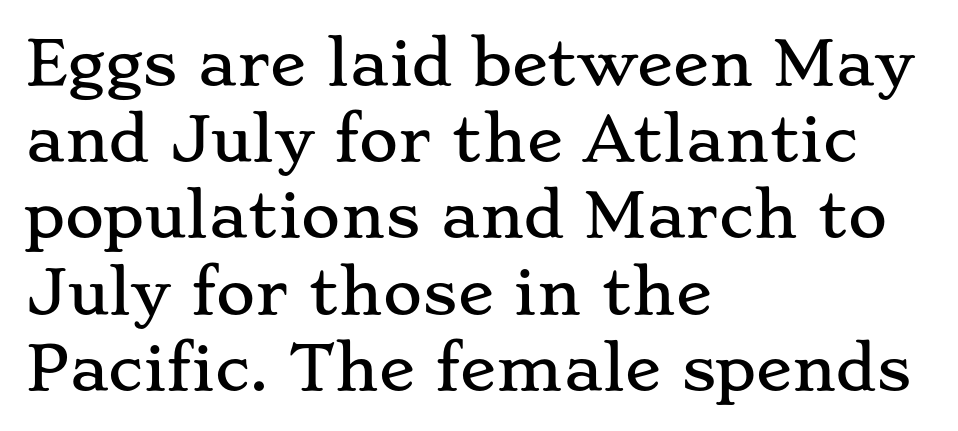
The letters advance in unequal steps, a hallmark of proportional type. This is serif lettering, the kind often seen in printed books. The foot of each line stays bare and open. Students, note that the glyphs here touch the page at normal intervals.
